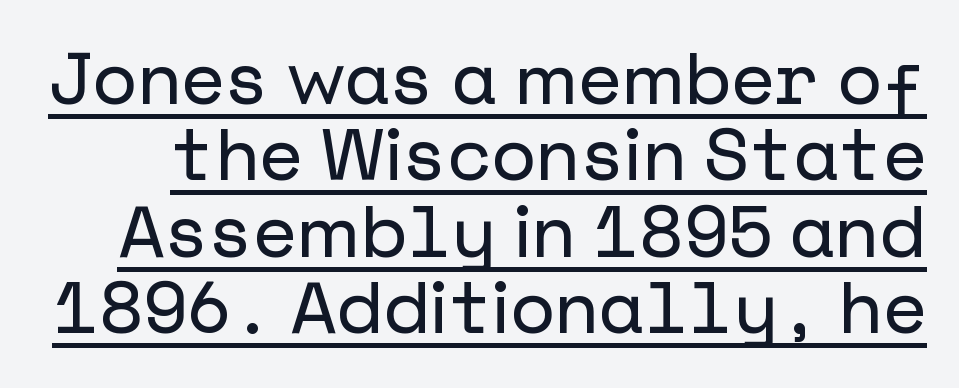
The image shows 72 px sans-serif type, upright; set tight line spacing (1.06x), normal letter spacing, underlined; low stroke contrast and a medium x-height.
